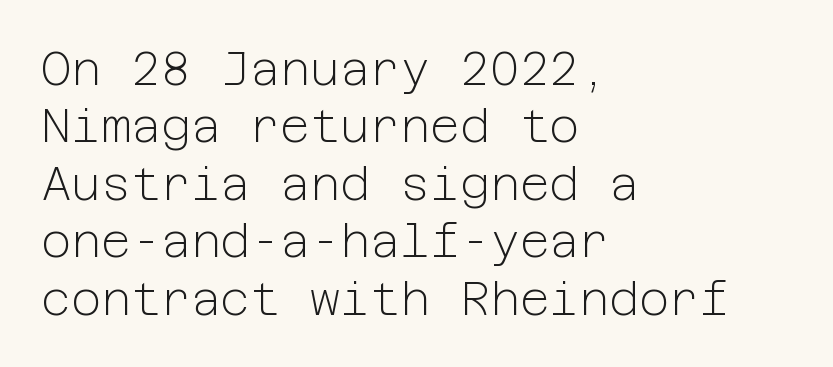
The image shows 46 px light sans-serif type, upright; set left-aligned, normal line spacing (1.25x), normal letter spacing, not underlined; low stroke contrast and a medium x-height.
